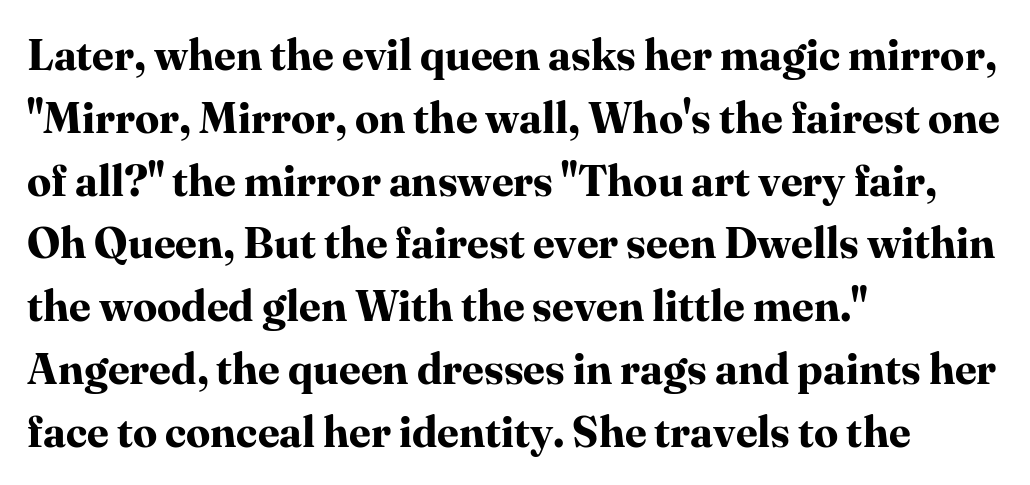
Compared with a centered layout, this one pins lines to the left instead. Beneath every word, the page is bare. These lines are rendered in a variable-pitch font. These lines keep a tight, regular rhythm from letter to letter. In terms of letterform style, serifs are clearly present. Summary of vertical rhythm: regular, with standard interline spacing.
